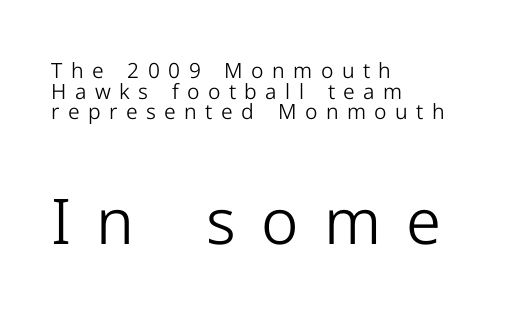
{"serif": "no", "italic": "no", "bold": "no", "weight": "light", "width": "normal", "stroke_contrast": "low", "x_height": "medium", "monospaced": "no", "underline": "no", "align": "left", "line_spacing": "tight", "line_spacing_ratio": 0.98, "letter_spacing": "wide", "letter_spacing_em": 0.4, "larger_block": "second", "size_ratio": 3.0, "glyph_px": 63}
